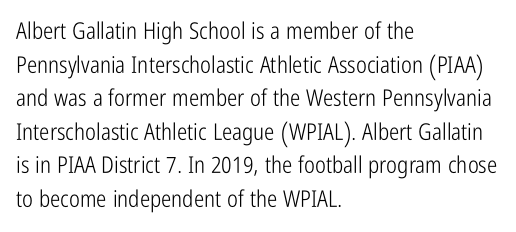
Q: Is the text bold? A: No.
Q: Is the text italic (slanted)? A: No, it is upright.
Q: Is the text underlined? A: No.
Q: How is the paragraph aligned? A: Left-aligned.
Q: Is the spacing between letters normal or unusually wide? A: Normal.
Q: Is the spacing between lines tight, normal or loose? A: Normal.
